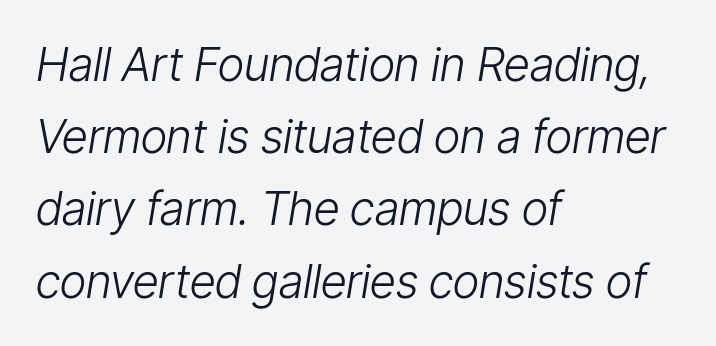
{"italic": "yes", "lean": "right", "slant_degrees": 9, "bold": "no", "weight": "light", "width": "condensed", "stroke_contrast": "low", "x_height": "medium", "monospaced": "no", "underline": "no", "align": "left", "line_spacing": "normal", "line_spacing_ratio": 1.57, "letter_spacing": "normal", "letter_spacing_em": 0.0, "glyph_px": 46}
